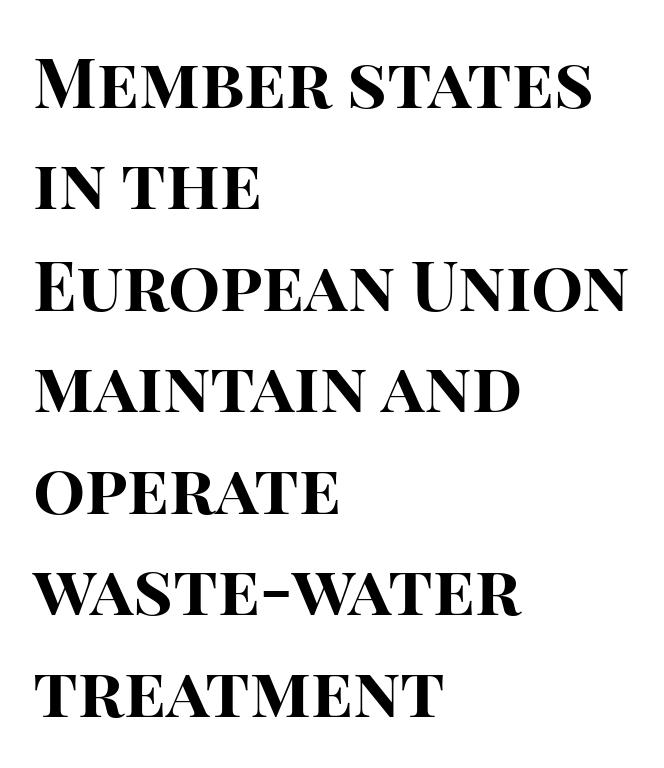
Q: Is the text bold? A: Yes.
Q: Is the text italic (slanted)? A: No, it is upright.
Q: Is the typeface a serif or a sans-serif typeface? A: Sans-serif.
Q: Is the text underlined? A: No.
Q: How is the paragraph aligned? A: Left-aligned.
Q: Is the spacing between letters normal or unusually wide? A: Normal.
Q: Is the spacing between lines tight, normal or loose? A: Normal.
Q: Width (condensed, normal, or wide)? A: Normal.
Q: Stroke contrast? A: High.
Q: x-height? A: Large.
Q: Monospaced? A: No.
